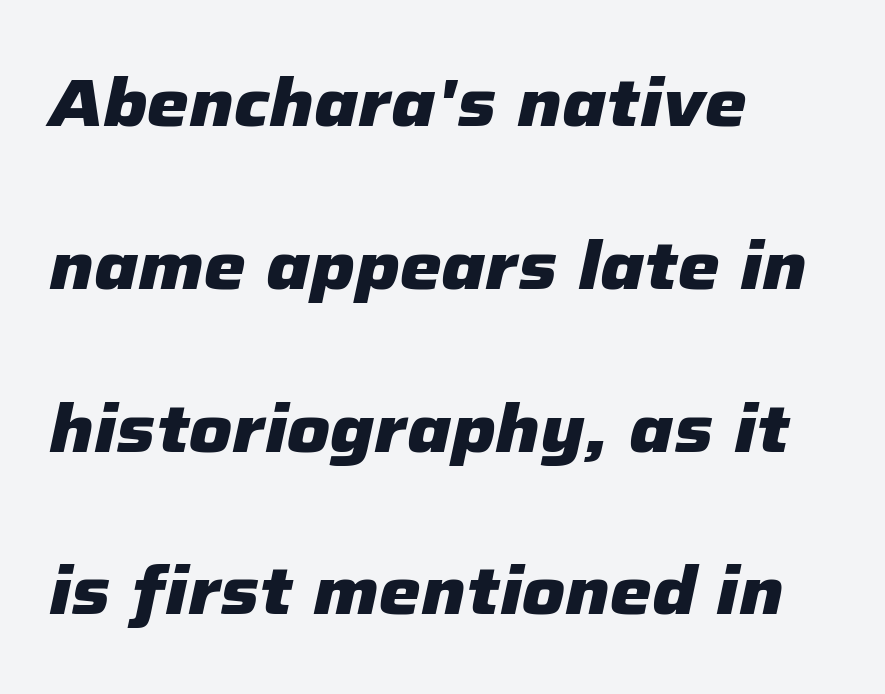
The image shows 67 px heavy type, italic (leaning right); set left-aligned, loose line spacing (2.43x), normal letter spacing, not underlined; low stroke contrast and a medium x-height.
